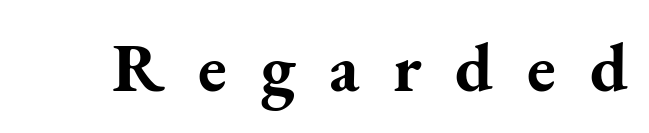
Q: Is the text bold? A: Yes.
Q: Is the text italic (slanted)? A: No, it is upright.
Q: Is the typeface a serif or a sans-serif typeface? A: Serif.
Q: Is the text underlined? A: No.
Q: Is the spacing between letters normal or unusually wide? A: Unusually wide.
Q: Width (condensed, normal, or wide)? A: Normal.
Q: Stroke contrast? A: Medium.
Q: x-height? A: Small.
Q: Monospaced? A: No.
